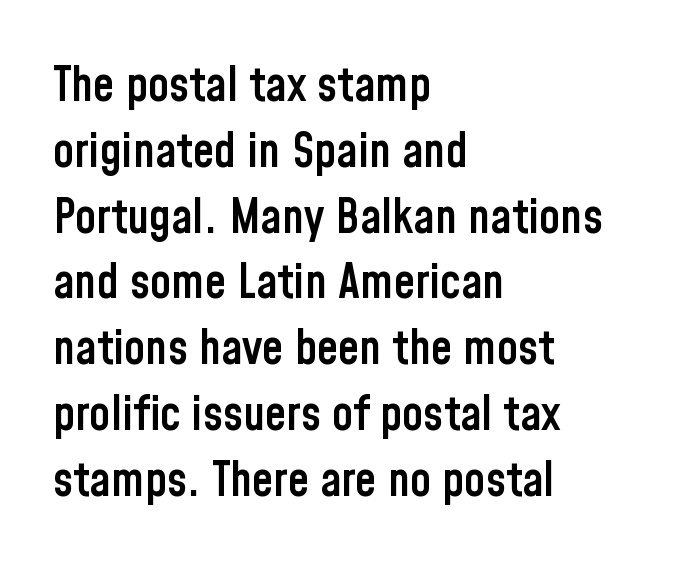
The image shows 48 px semibold, condensed sans-serif type, upright; set left-aligned, normal line spacing (1.37x), normal letter spacing, not underlined; low stroke contrast and a medium x-height.
